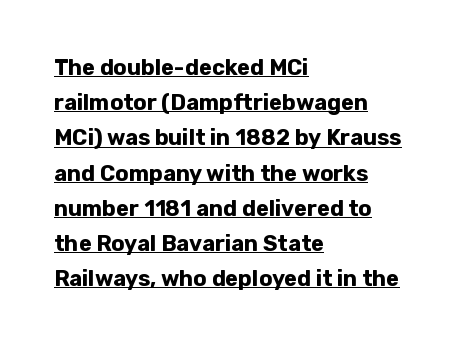
{"italic": "no", "bold": "yes", "underline": "yes", "align": "left", "line_spacing": "normal", "line_spacing_ratio": 1.6, "letter_spacing": "normal", "letter_spacing_em": 0.0, "glyph_px": 22}
